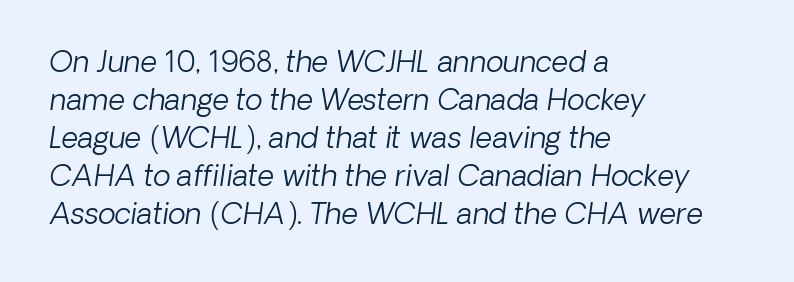
The image shows 29 px light sans-serif type; set left-aligned, normal line spacing (1.31x), normal letter spacing, not underlined; low stroke contrast and a medium x-height.
